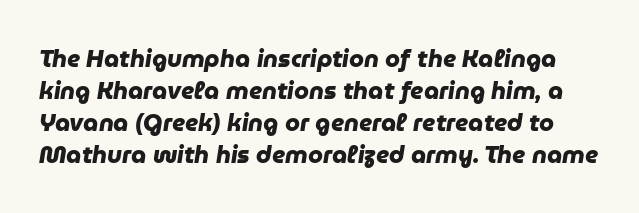
The image shows 24 px bold type; set normal line spacing (1.33x), normal letter spacing, not underlined.
